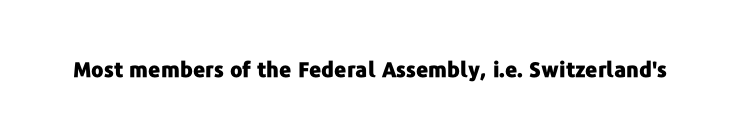
The letterforms sit shoulder to shoulder at normal distance. These lines were composed using upright roman letters. Check the space under the baseline: it is left empty. The sample has been set heavy, in full bold.
